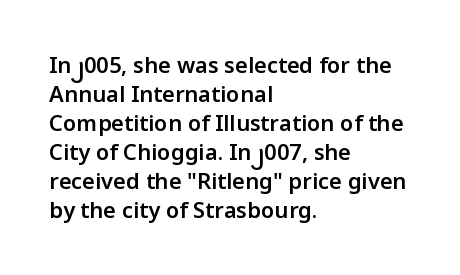
{"italic": "no", "bold": "semi", "underline": "no", "align": "left", "line_spacing": "normal", "line_spacing_ratio": 1.32, "letter_spacing": "normal", "letter_spacing_em": 0.0, "glyph_px": 22}
